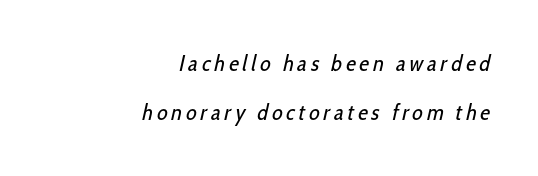
The image shows 22 px text type; set right-aligned, loose line spacing (2.23x), not underlined.
